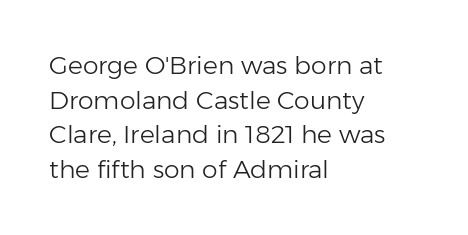
Q: Is the text bold? A: No.
Q: Is the text italic (slanted)? A: No, it is upright.
Q: Is the text underlined? A: No.
Q: How is the paragraph aligned? A: Left-aligned.
Q: Is the spacing between letters normal or unusually wide? A: Normal.
Q: Is the spacing between lines tight, normal or loose? A: Normal.
